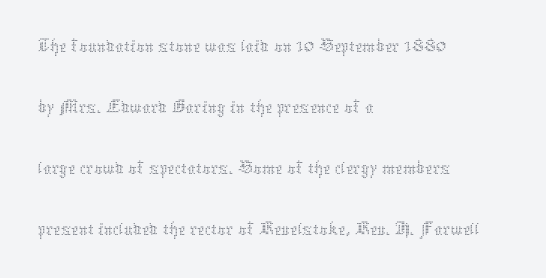
{"italic": "no", "bold": "no", "weight": "thin", "width": "normal", "stroke_contrast": "medium", "x_height": "medium", "monospaced": "no", "underline": "no", "align": "left", "line_spacing": "normal", "line_spacing_ratio": 1.45, "letter_spacing": "normal", "letter_spacing_em": 0.0, "glyph_px": 42}
